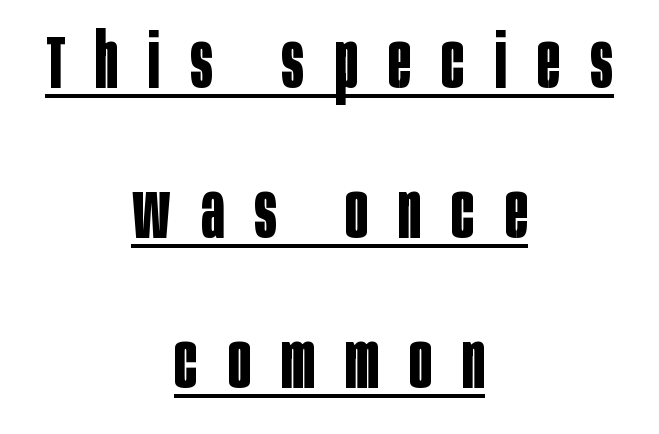
Q: Is the text bold? A: Yes.
Q: Is the text italic (slanted)? A: No, it is upright.
Q: Is the typeface a serif or a sans-serif typeface? A: Sans-serif.
Q: Is the text underlined? A: Yes.
Q: How is the paragraph aligned? A: Centered.
Q: Is the spacing between letters normal or unusually wide? A: Unusually wide.
Q: Is the spacing between lines tight, normal or loose? A: Loose.
Q: Width (condensed, normal, or wide)? A: Condensed.
Q: Stroke contrast? A: Low.
Q: x-height? A: Large.
Q: Monospaced? A: No.
